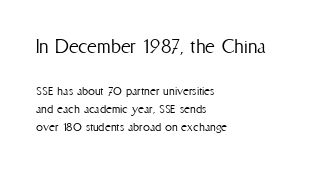
{"italic": "no", "bold": "no", "underline": "no", "align": "left", "line_spacing": "normal", "line_spacing_ratio": 1.29, "letter_spacing": "normal", "letter_spacing_em": 0.0, "larger_block": "first", "size_ratio": 1.64, "glyph_px": 23}
